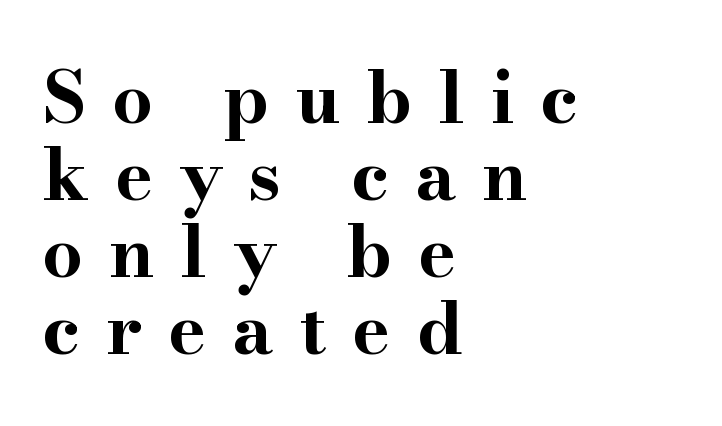
The image shows 72 px bold, wide serif type, upright; set left-aligned, tight line spacing (1.07x), unusually wide letter spacing (+0.36 em), not underlined; high stroke contrast and a small x-height.
